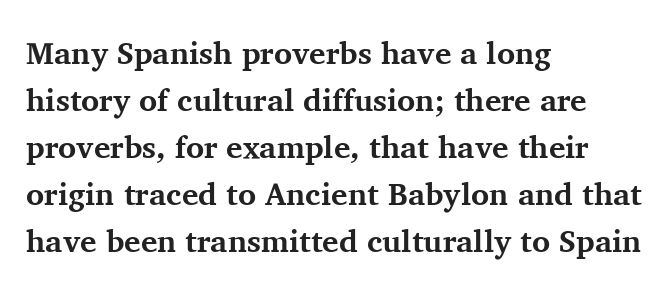
Q: Is the text bold? A: Yes.
Q: Is the text italic (slanted)? A: No, it is upright.
Q: Is the typeface a serif or a sans-serif typeface? A: Serif.
Q: Is the text underlined? A: No.
Q: How is the paragraph aligned? A: Left-aligned.
Q: Is the spacing between letters normal or unusually wide? A: Normal.
Q: Is the spacing between lines tight, normal or loose? A: Normal.
Q: Width (condensed, normal, or wide)? A: Normal.
Q: Stroke contrast? A: Medium.
Q: x-height? A: Medium.
Q: Monospaced? A: No.
